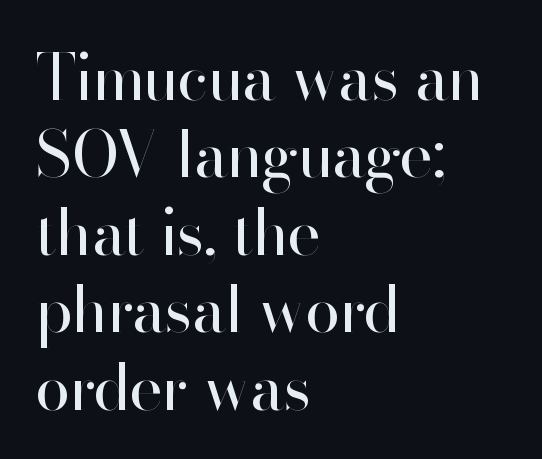
The image shows 64 px regular-weight sans-serif type, upright; set left-aligned, line spacing 1.21x, normal letter spacing, not underlined; high stroke contrast and a small x-height.
